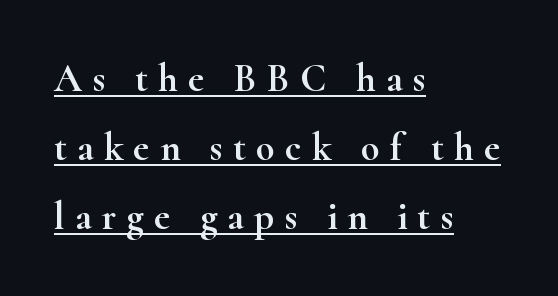
Old-style or modern, the face here clearly has serifs. Proportional: the letters do not fall into vertical columns. Designer's note — italics off, roman on. Someone cranked the tracking dial way up on this one. Underlining? Definitely there. Layout note: lines flush left.
